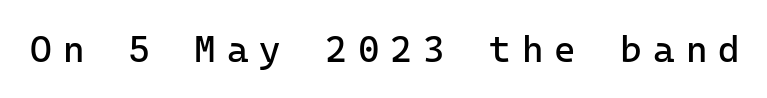
The image shows 37 px regular-weight sans-serif type, upright; set unusually wide letter spacing (+0.3 em), not underlined; low stroke contrast and a medium x-height.
